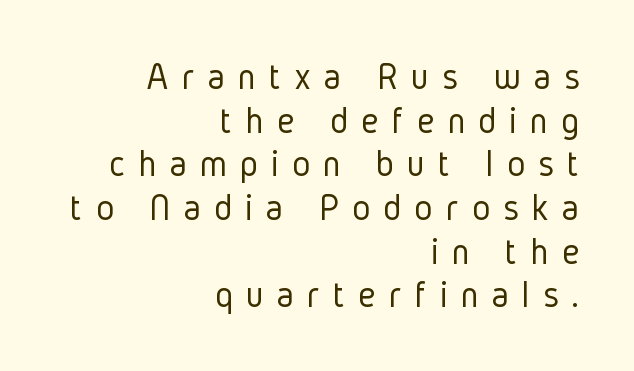
{"serif": "no", "italic": "no", "bold": "no", "weight": "light", "width": "condensed", "stroke_contrast": "low", "x_height": "medium", "monospaced": "no", "underline": "no", "align": "right", "line_spacing": "tight", "line_spacing_ratio": 1.15, "letter_spacing": "wide", "letter_spacing_em": 0.35, "glyph_px": 38}
